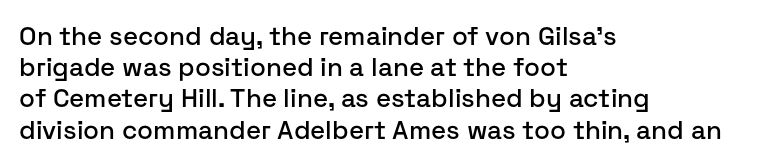
The image shows 26 px text type, upright; set left-aligned, line spacing 1.2x, normal letter spacing, not underlined.
